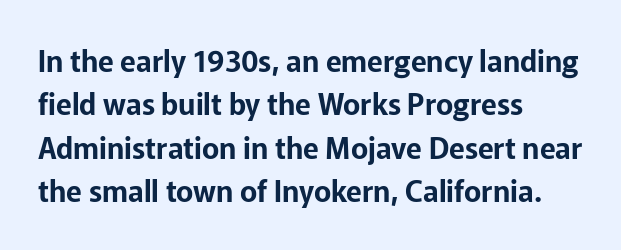
The image shows 29 px sans-serif type, upright; set left-aligned, normal line spacing (1.5x), normal letter spacing, not underlined; low stroke contrast and a medium x-height.
